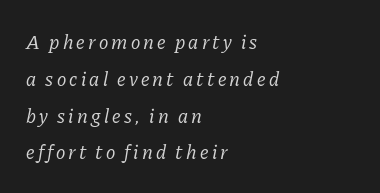
Q: Is the text bold? A: No.
Q: Is the text italic (slanted)? A: Yes, it leans right by about 11 degrees.
Q: Is the text underlined? A: No.
Q: How is the paragraph aligned? A: Left-aligned.
